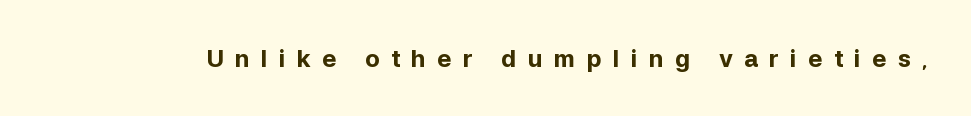
The passage shown is emphatically bold. The zone under the glyphs is completely vacant. The lettering holds an erect, upright posture throughout. Words appear elongated and porous because spacing is wide.
